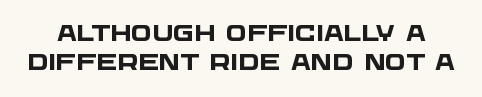
Q: Is the text bold? A: Yes.
Q: Is the text underlined? A: No.
Q: Is the spacing between letters normal or unusually wide? A: Normal.
Q: Is the spacing between lines tight, normal or loose? A: Normal.
